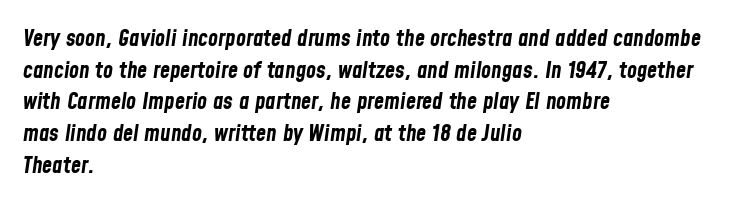
Normally led — the rows are evenly, conventionally spaced. The glyphs have the mass of a bold cut. Looking at the ascenders, they clearly lean. The lines are quadded left. Students, note that the glyphs here touch the page at normal intervals. Letters rest on an invisible, unmarked baseline.
